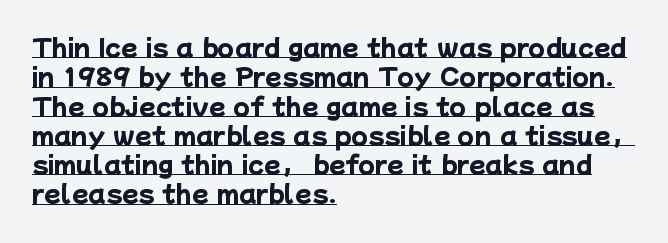
{"bold": "yes", "underline": "yes", "align": "left", "line_spacing_ratio": 1.22, "letter_spacing": "normal", "letter_spacing_em": 0.0, "glyph_px": 24}
